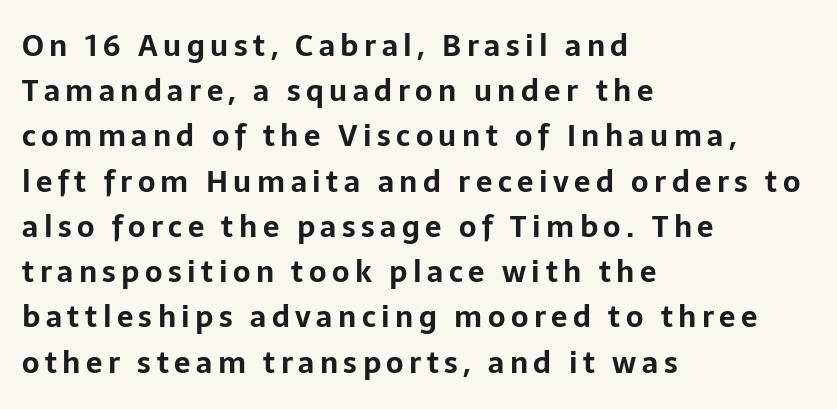
Glance below the letters and you will spot only blank space. Every stem runs plumb, perpendicular to the baseline. The paragraph shown leans on its left margin. Varying glyph widths throughout — classic text-font behaviour.
